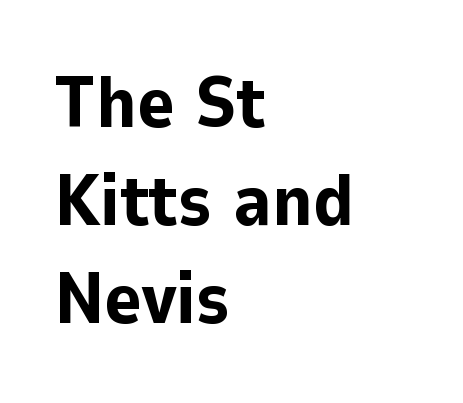
{"serif": "no", "italic": "no", "bold": "yes", "weight": "bold", "width": "normal", "stroke_contrast": "low", "x_height": "medium", "monospaced": "no", "underline": "no", "align": "left", "line_spacing": "normal", "line_spacing_ratio": 1.36, "letter_spacing": "normal", "letter_spacing_em": 0.0, "glyph_px": 72}
